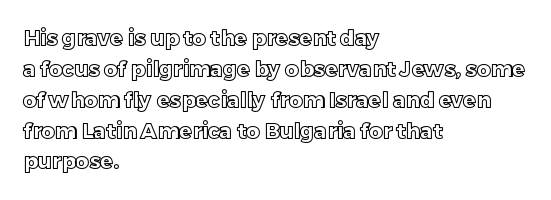
The image shows 21 px text type, upright; set left-aligned, normal line spacing (1.47x), normal letter spacing, not underlined.
